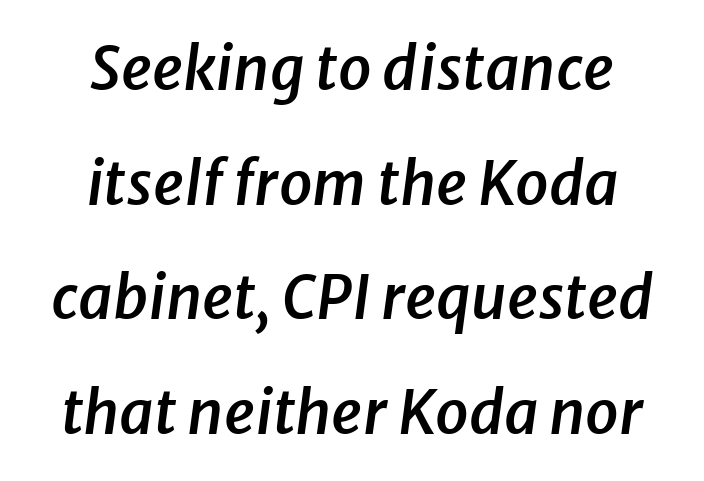
Would a proofreader flag this as italicized? Yes. Vertically, the passage feels expansive, rows floating well apart. Character widths vary here, with narrow letters taking less room than wide ones. Horizontally, the lines are justified to the midpoint only. Does the weight exceed regular? Yes, but only to semibold. Quick note: underline off.
